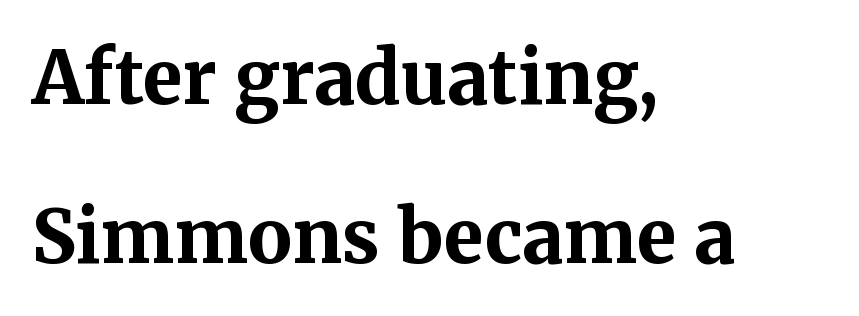
{"serif": "yes", "italic": "no", "bold": "yes", "weight": "bold", "width": "normal", "stroke_contrast": "medium", "x_height": "medium", "monospaced": "no", "underline": "no", "align": "left", "line_spacing": "loose", "line_spacing_ratio": 2.18, "letter_spacing": "normal", "letter_spacing_em": 0.0, "glyph_px": 73}
